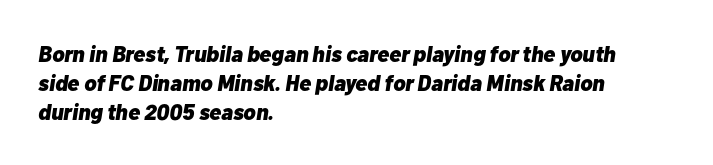
{"italic": "yes", "lean": "right", "slant_degrees": 10, "bold": "yes", "underline": "no", "align": "left", "line_spacing": "normal", "line_spacing_ratio": 1.32, "letter_spacing": "normal", "letter_spacing_em": 0.0, "glyph_px": 22}
